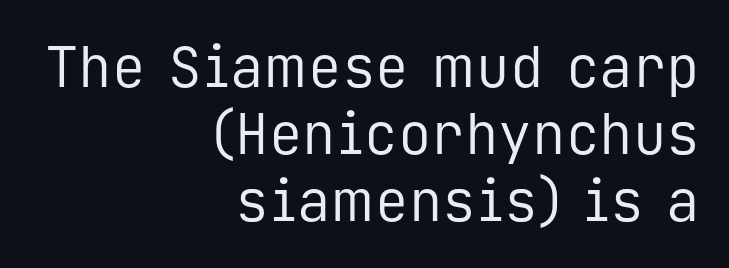
The image shows 56 px regular-weight sans-serif type, upright, monospaced; set right-aligned, line spacing 1.2x, normal letter spacing, not underlined; low stroke contrast and a medium x-height.
